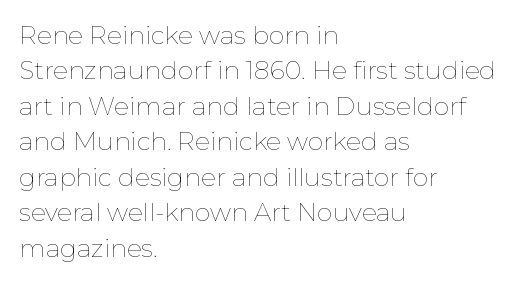
{"italic": "no", "bold": "no", "underline": "no", "align": "left", "line_spacing": "normal", "line_spacing_ratio": 1.42, "letter_spacing": "normal", "letter_spacing_em": 0.0, "glyph_px": 25}
